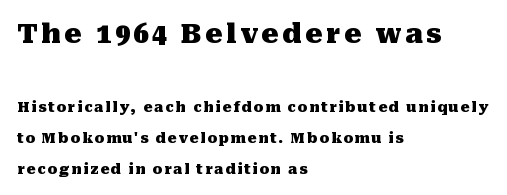
Q: Is the text bold? A: Yes.
Q: Is the text italic (slanted)? A: No, it is upright.
Q: Is the text underlined? A: No.
Q: How is the paragraph aligned? A: Left-aligned.
Q: Is the spacing between lines tight, normal or loose? A: Loose.
Q: Which block of text is set in a larger size, the first (top) or the second (bottom)? A: The first (top) one.
